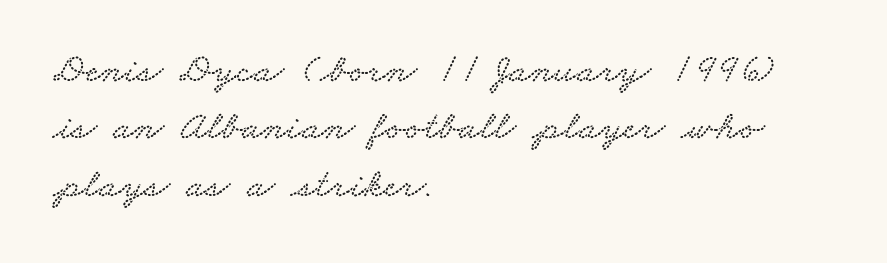
The image shows 41 px wide serif type; set left-aligned, normal line spacing (1.4x), normal letter spacing, not underlined; low stroke contrast and a small x-height.
